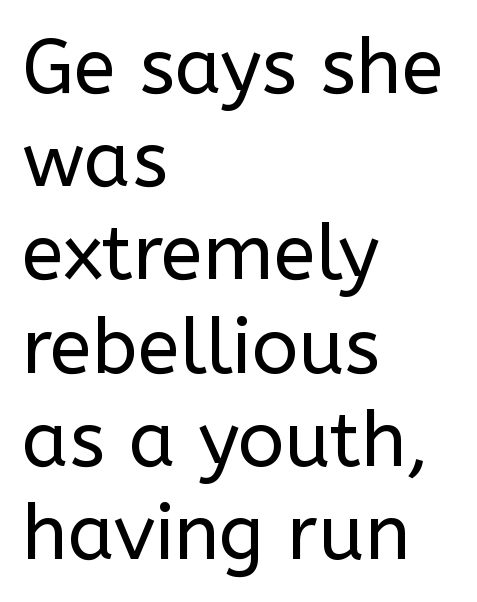
Quick note: underline off. A student would call this left alignment; a typographer would say flush left, rag right. The glyphs in this specimen are sans serif. Ascenders rise straight up at ninety degrees. Bold? No — there's no thickening of the strokes.
